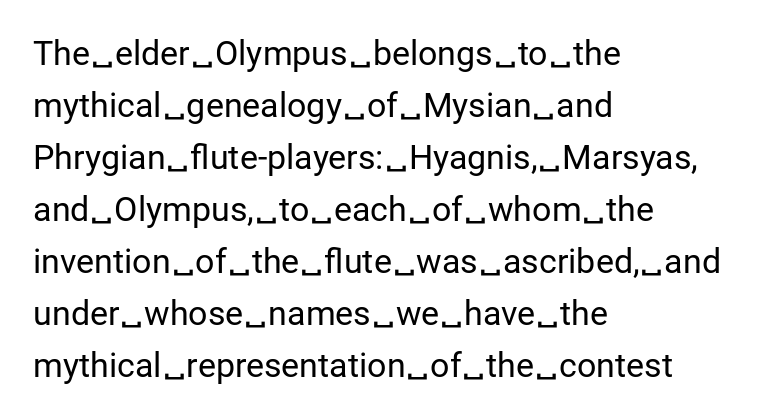
{"serif": "no", "italic": "no", "bold": "no", "weight": "regular", "width": "normal", "stroke_contrast": "low", "x_height": "medium", "monospaced": "no", "underline": "no", "align": "left", "line_spacing": "normal", "line_spacing_ratio": 1.53, "letter_spacing": "normal", "letter_spacing_em": 0.0, "glyph_px": 34}
